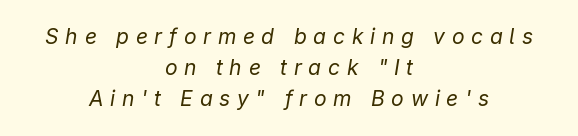
Q: Is the text bold? A: No.
Q: Is the text italic (slanted)? A: Yes, it leans right by about 9 degrees.
Q: Is the text underlined? A: No.
Q: How is the paragraph aligned? A: Centered.
Q: Is the spacing between letters normal or unusually wide? A: Unusually wide.
Q: Is the spacing between lines tight, normal or loose? A: Normal.
